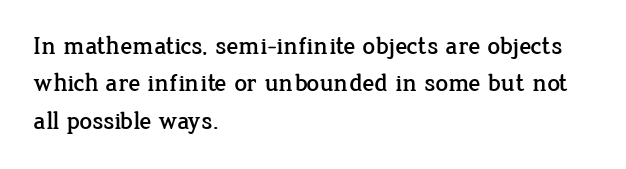
Q: Is the text italic (slanted)? A: No, it is upright.
Q: Is the text underlined? A: No.
Q: How is the paragraph aligned? A: Left-aligned.
Q: Is the spacing between letters normal or unusually wide? A: Normal.
Q: Is the spacing between lines tight, normal or loose? A: Normal.
